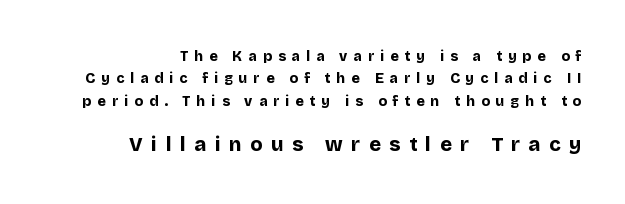
{"italic": "no", "bold": "yes", "underline": "no", "align": "right", "line_spacing": "normal", "line_spacing_ratio": 1.6, "letter_spacing": "wide", "letter_spacing_em": 0.43, "larger_block": "second", "size_ratio": 1.43, "glyph_px": 20}
